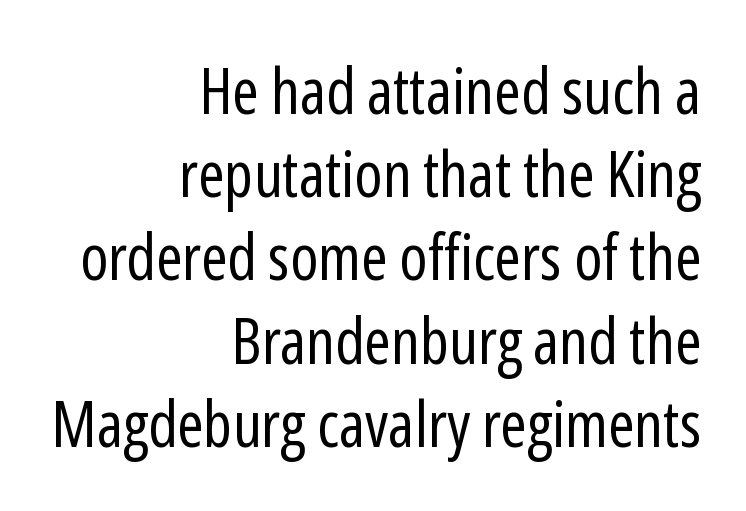
{"serif": "no", "italic": "no", "bold": "no", "weight": "regular", "width": "condensed", "stroke_contrast": "low", "x_height": "medium", "monospaced": "no", "underline": "no", "align": "right", "line_spacing": "normal", "line_spacing_ratio": 1.3, "letter_spacing": "normal", "letter_spacing_em": 0.0, "glyph_px": 64}
